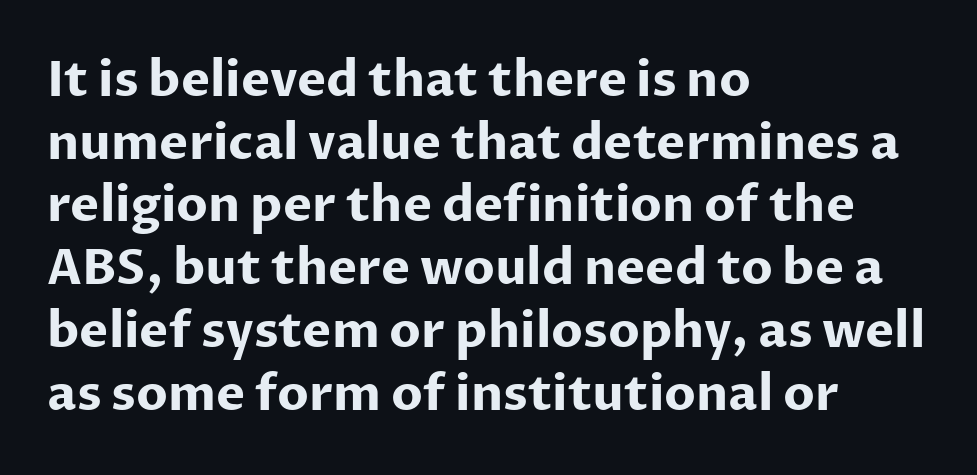
The letters advance in unequal steps, a hallmark of proportional type. The typesetting leans heavy: a genuine bold. Does the copy run flush right? No — it runs flush left. Underline: absent. The glyphs in this specimen are sans serif. Italic: no, the glyphs are upright roman.
